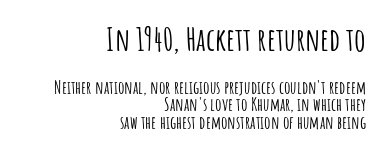
The image shows 32 px condensed sans-serif type, upright; set right-aligned, tight line spacing (0.97x), normal letter spacing, not underlined; the first (top) block is 1.78x larger; low stroke contrast and a large x-height.
